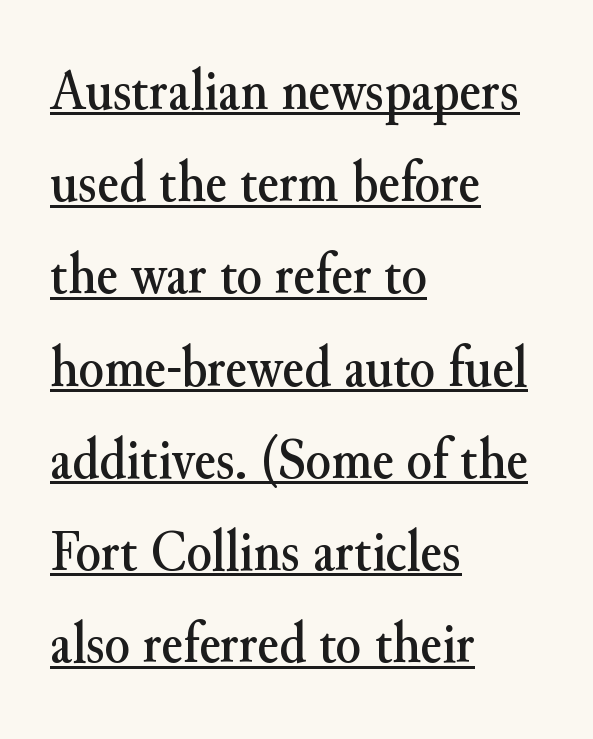
{"serif": "yes", "italic": "no", "width": "normal", "stroke_contrast": "medium", "x_height": "small", "monospaced": "no", "underline": "yes", "align": "left", "line_spacing": "normal", "line_spacing_ratio": 1.59, "letter_spacing": "normal", "letter_spacing_em": 0.0, "glyph_px": 58}
